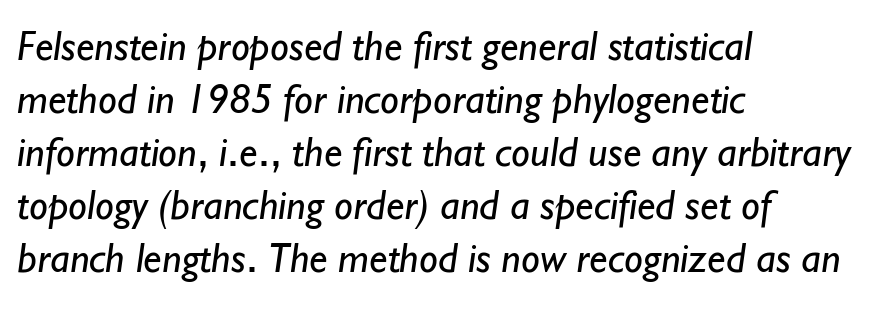
A bare baseline throughout the passage. Is this a sans? Yes — the strokes have no serifs. The passage shown is typed in a proportional face where columns would drift. Weight: not bold — regular or lighter. The gaps between neighbouring characters are ordinary and unremarkable. The rows are spaced the way most documents space them.
